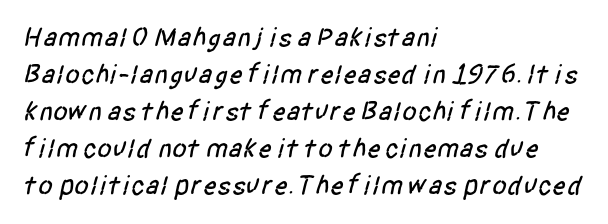
The image shows 27 px text type; set left-aligned, normal line spacing (1.37x), normal letter spacing, not underlined.
